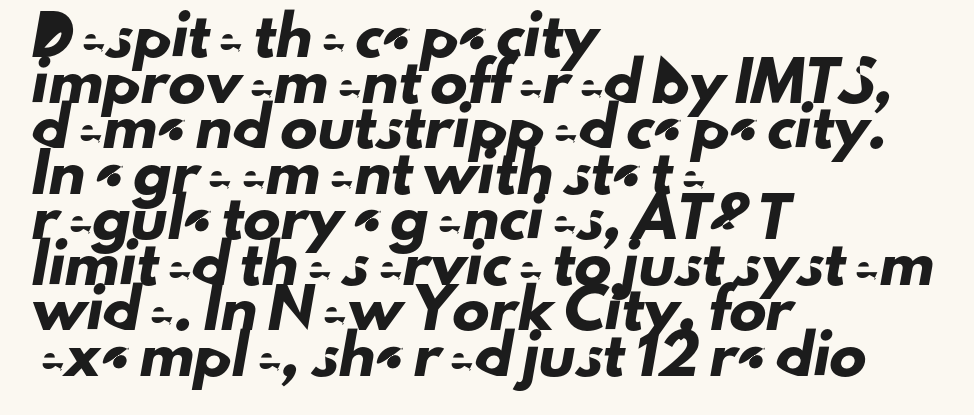
Q: Is the typeface a serif or a sans-serif typeface? A: Sans-serif.
Q: Is the text underlined? A: No.
Q: How is the paragraph aligned? A: Left-aligned.
Q: Is the spacing between letters normal or unusually wide? A: Normal.
Q: Width (condensed, normal, or wide)? A: Normal.
Q: Stroke contrast? A: Low.
Q: x-height? A: Small.
Q: Monospaced? A: No.
